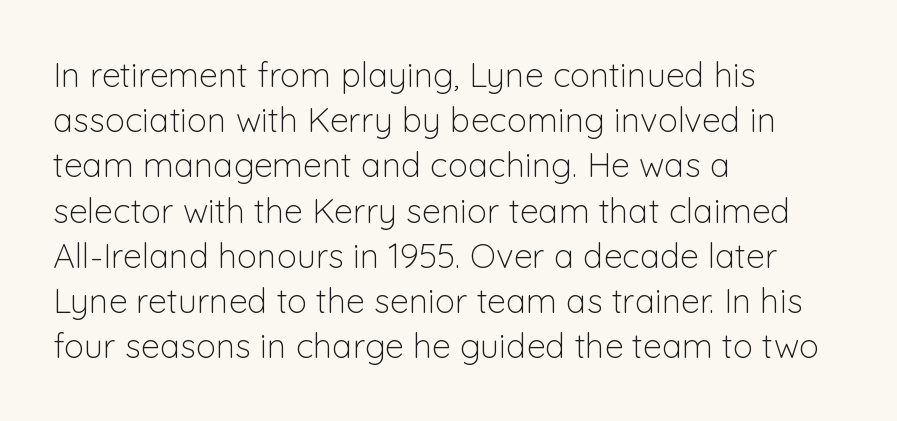
Quick note: interline space is typical. Layout note: lines flush left. The characters are drawn with everyday or finer stroke widths. Think of a printed novel: that variable character pitch is what you see here. You could call the tracking neutral — neither tight nor loose.
